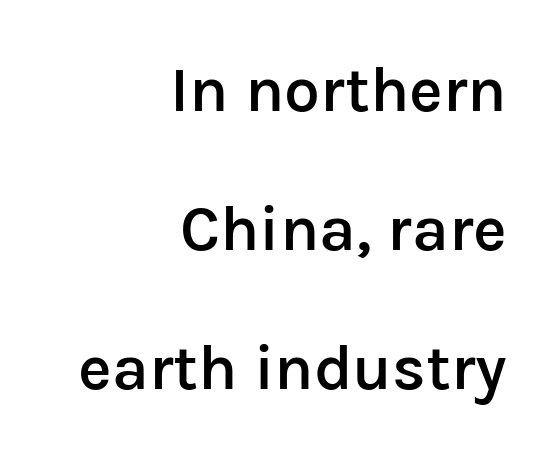
The typesetting leans somewhat heavy: a semibold. These lines are composed in type without serifs. The paragraph has a hard right edge and a soft left edge. Honestly, there is no underline to notice here at all.
